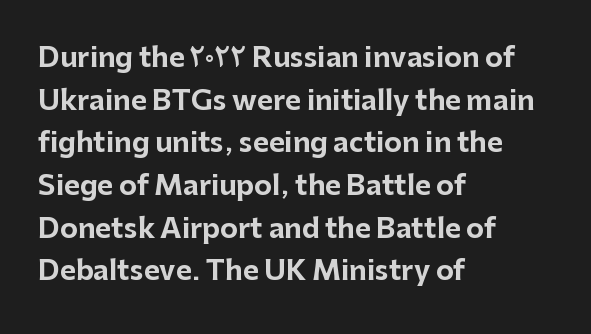
The image shows 27 px bold type, upright; set left-aligned, normal line spacing (1.58x), normal letter spacing, not underlined.
